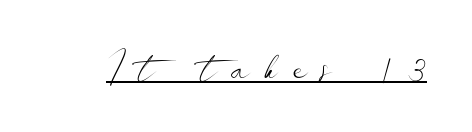
Q: Is the text bold? A: No.
Q: Is the text italic (slanted)? A: Yes.
Q: Is the typeface a serif or a sans-serif typeface? A: Sans-serif.
Q: Is the text underlined? A: Yes.
Q: Is the spacing between letters normal or unusually wide? A: Unusually wide.
Q: Width (condensed, normal, or wide)? A: Wide.
Q: Stroke contrast? A: Low.
Q: x-height? A: Small.
Q: Monospaced? A: No.
